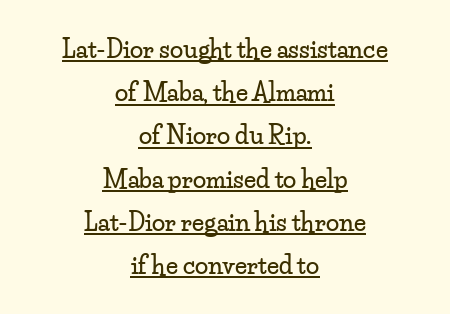
The image shows 24 px text type, upright; set centered, line spacing 1.8x, normal letter spacing, underlined.
